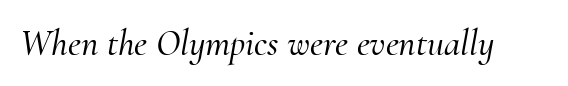
{"serif": "yes", "italic": "yes", "lean": "right", "slant_degrees": 10, "width": "normal", "stroke_contrast": "medium", "x_height": "small", "monospaced": "no", "underline": "no", "letter_spacing": "normal", "letter_spacing_em": 0.0, "glyph_px": 37}
